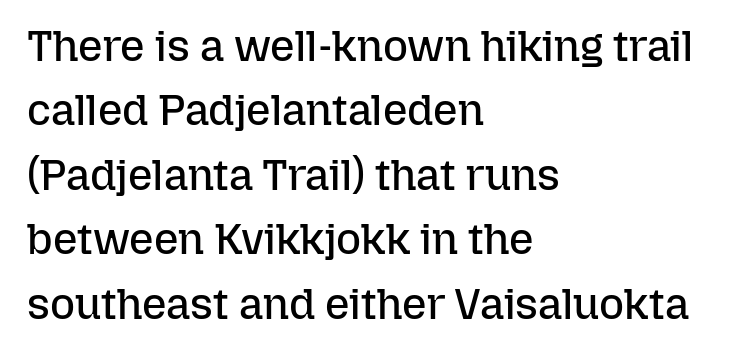
Q: Is the text bold? A: No.
Q: Is the text italic (slanted)? A: No, it is upright.
Q: Is the text underlined? A: No.
Q: How is the paragraph aligned? A: Left-aligned.
Q: Is the spacing between letters normal or unusually wide? A: Normal.
Q: Is the spacing between lines tight, normal or loose? A: Normal.
Q: Width (condensed, normal, or wide)? A: Normal.
Q: Stroke contrast? A: Low.
Q: x-height? A: Medium.
Q: Monospaced? A: No.
